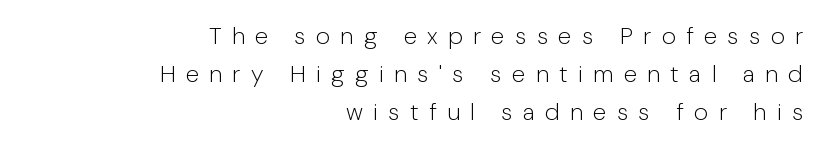
Line endings align vertically; line beginnings do not. Bare-footed words on every line. Stems and bowls with no extra thickness — not bold. Vertical spacing — default.
